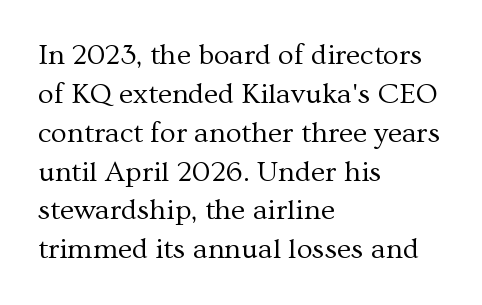
The foot of each line stays bare and open. Is the type heavy? It reads as light-to-regular instead. In CSS terms this would be text-align: left. These lines are rendered in a variable-pitch font. The text was rendered using a seriffed face with decorative stroke endings. If you drew a line through each stem, it would be perfectly vertical.
